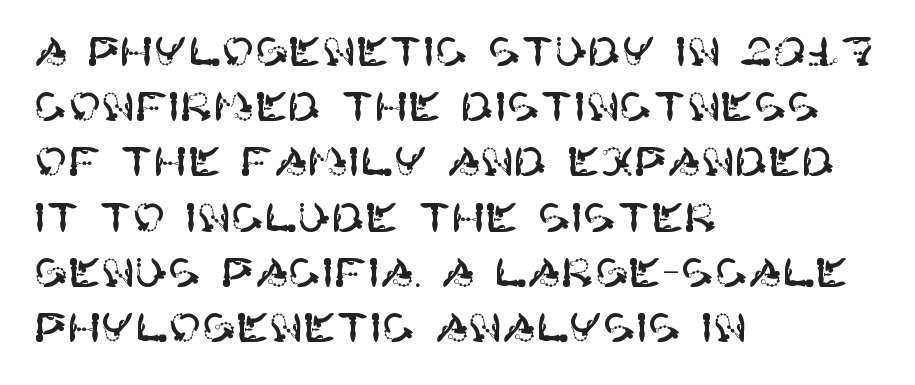
Q: Is the text italic (slanted)? A: No, it is upright.
Q: Is the typeface a serif or a sans-serif typeface? A: Sans-serif.
Q: Is the text underlined? A: No.
Q: How is the paragraph aligned? A: Left-aligned.
Q: Is the spacing between letters normal or unusually wide? A: Normal.
Q: Is the spacing between lines tight, normal or loose? A: Normal.
Q: Width (condensed, normal, or wide)? A: Normal.
Q: Stroke contrast? A: High.
Q: x-height? A: Large.
